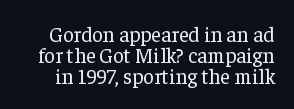
{"italic": "no", "bold": "no", "underline": "no", "line_spacing": "tight", "line_spacing_ratio": 1.0, "letter_spacing": "normal", "letter_spacing_em": 0.0, "glyph_px": 21}
